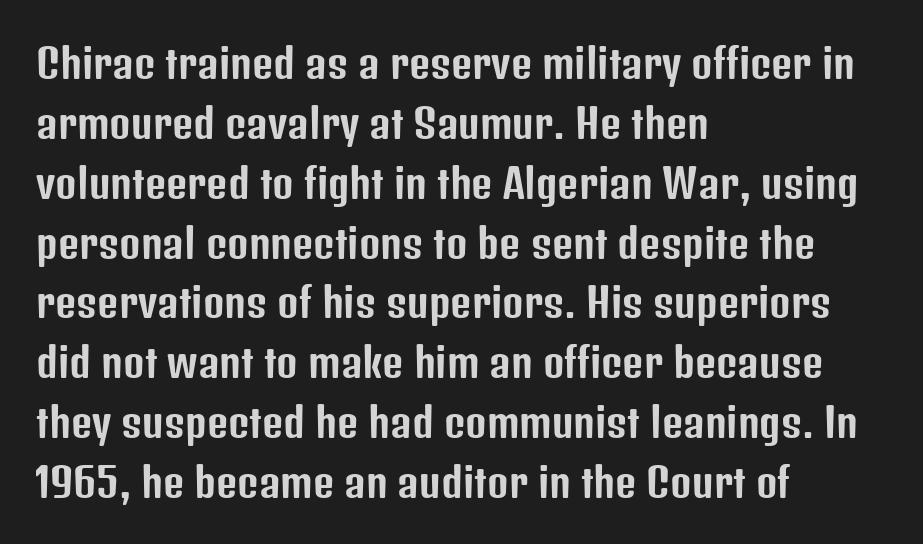
Honestly, the letter spacing is just normal — you wouldn't notice it. The foot of each line stays bare and open. The rendering uses natural spacing where letterforms have individual widths. This rendering employs a face without finishing strokes, i.e., a sans-serif. The type sits square on the baseline with zero lean.
